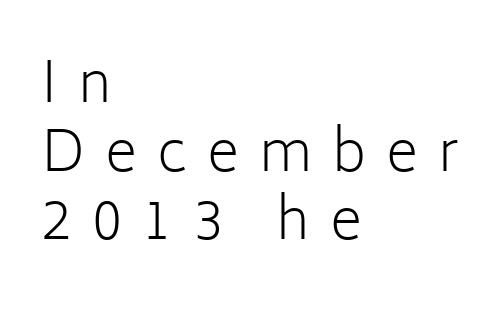
{"serif": "no", "italic": "no", "bold": "no", "weight": "light", "width": "normal", "stroke_contrast": "low", "x_height": "medium", "monospaced": "no", "underline": "no", "align": "left", "line_spacing": "normal", "line_spacing_ratio": 1.25, "letter_spacing": "wide", "letter_spacing_em": 0.37, "glyph_px": 55}
